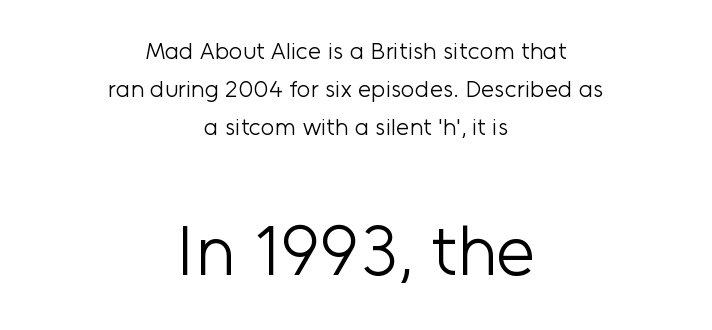
Q: Is the text bold? A: No.
Q: Is the text italic (slanted)? A: No, it is upright.
Q: Is the typeface a serif or a sans-serif typeface? A: Sans-serif.
Q: Is the text underlined? A: No.
Q: How is the paragraph aligned? A: Centered.
Q: Is the spacing between letters normal or unusually wide? A: Normal.
Q: Is the spacing between lines tight, normal or loose? A: Normal.
Q: Which block of text is set in a larger size, the first (top) or the second (bottom)? A: The second (bottom) one.
Q: Width (condensed, normal, or wide)? A: Normal.
Q: Stroke contrast? A: Low.
Q: x-height? A: Medium.
Q: Monospaced? A: No.
